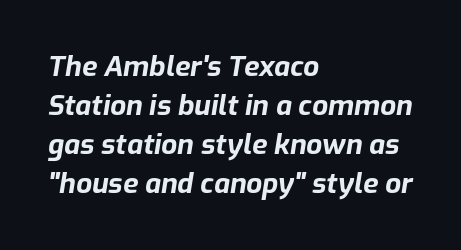
Q: Is the text bold? A: Yes.
Q: Is the text italic (slanted)? A: Yes, it leans right by about 9 degrees.
Q: Is the text underlined? A: No.
Q: How is the paragraph aligned? A: Left-aligned.
Q: Is the spacing between letters normal or unusually wide? A: Normal.
Q: Is the spacing between lines tight, normal or loose? A: Normal.
Q: Width (condensed, normal, or wide)? A: Normal.
Q: Stroke contrast? A: Low.
Q: x-height? A: Medium.
Q: Monospaced? A: No.
